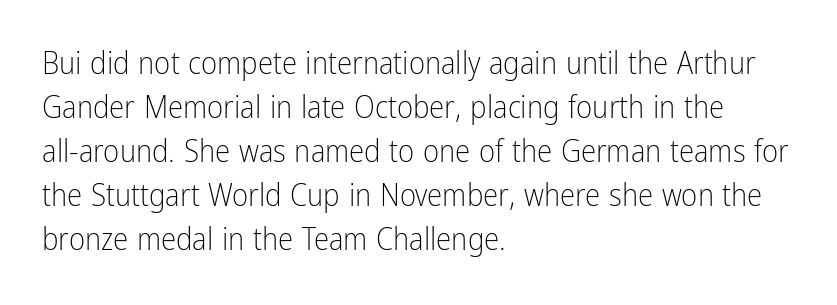
The image shows 31 px light, condensed sans-serif type, upright; set left-aligned, normal line spacing (1.42x), normal letter spacing, not underlined; low stroke contrast and a medium x-height.
